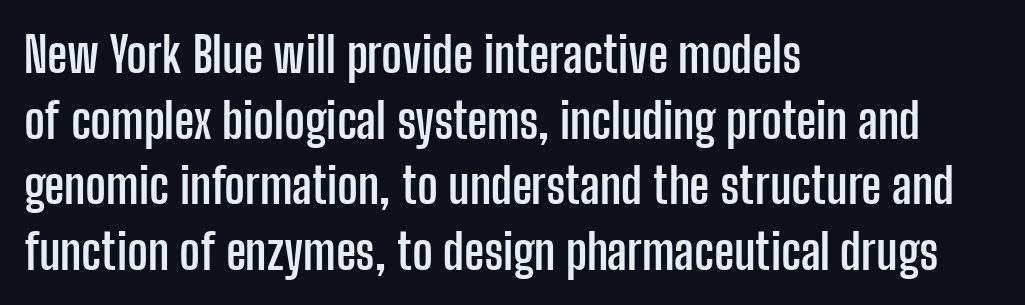
Q: Is the text bold? A: Yes.
Q: Is the text italic (slanted)? A: No, it is upright.
Q: Is the typeface a serif or a sans-serif typeface? A: Sans-serif.
Q: Is the text underlined? A: No.
Q: How is the paragraph aligned? A: Left-aligned.
Q: Is the spacing between letters normal or unusually wide? A: Normal.
Q: Is the spacing between lines tight, normal or loose? A: Normal.
Q: Width (condensed, normal, or wide)? A: Condensed.
Q: Stroke contrast? A: Low.
Q: x-height? A: Medium.
Q: Monospaced? A: No.
